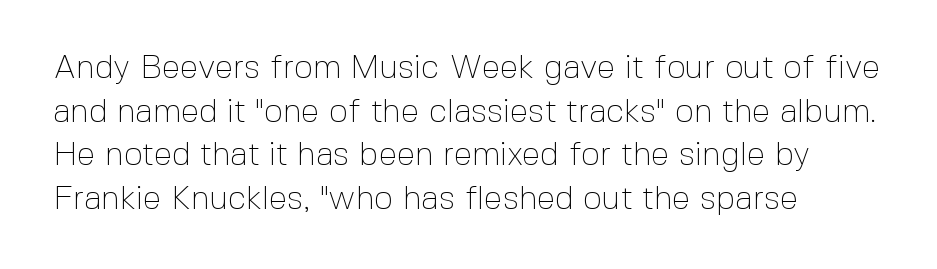
The image shows 33 px thin sans-serif type, upright; set left-aligned, normal line spacing (1.32x), normal letter spacing, not underlined; a medium x-height.
